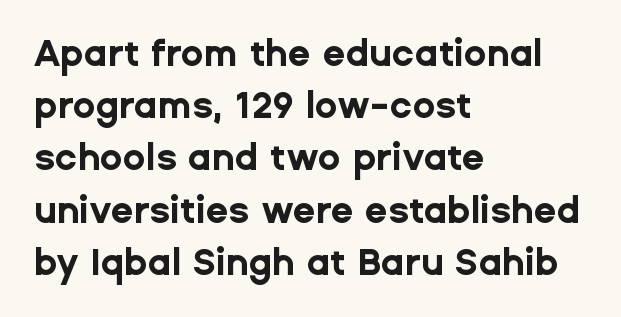
Q: Is the text bold? A: Yes.
Q: Is the text italic (slanted)? A: No, it is upright.
Q: Is the typeface a serif or a sans-serif typeface? A: Sans-serif.
Q: Is the text underlined? A: No.
Q: How is the paragraph aligned? A: Left-aligned.
Q: Is the spacing between letters normal or unusually wide? A: Normal.
Q: Is the spacing between lines tight, normal or loose? A: Normal.
Q: Width (condensed, normal, or wide)? A: Normal.
Q: Stroke contrast? A: Low.
Q: x-height? A: Medium.
Q: Monospaced? A: No.
